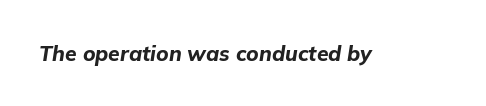
{"italic": "yes", "lean": "right", "slant_degrees": 9, "bold": "yes", "underline": "no", "letter_spacing": "normal", "letter_spacing_em": 0.0, "glyph_px": 21}
